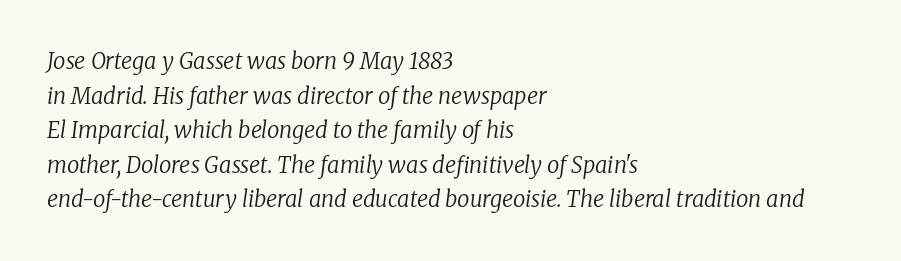
This sample keeps an unexceptional amount of space between lines. Alignment: flush left. Caption: face not bold, strokes unweighted. Plain, unruled lines of type.
